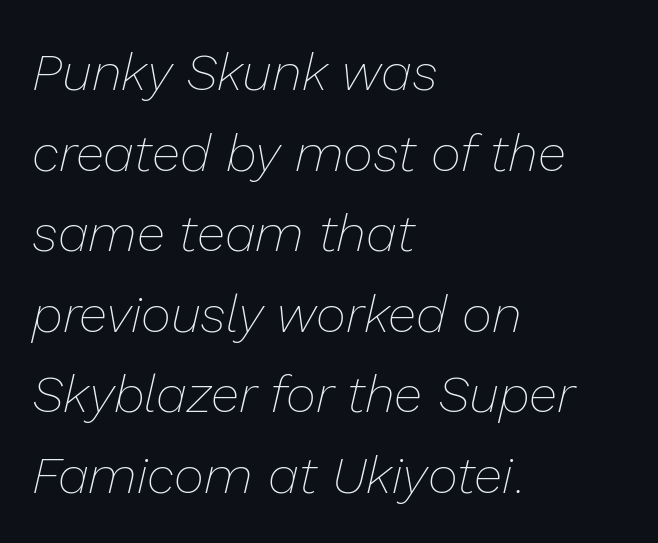
Q: Is the text bold? A: No.
Q: Is the text italic (slanted)? A: Yes, it leans right by about 13 degrees.
Q: Is the text underlined? A: No.
Q: How is the paragraph aligned? A: Left-aligned.
Q: Is the spacing between letters normal or unusually wide? A: Normal.
Q: Is the spacing between lines tight, normal or loose? A: Normal.
Q: Width (condensed, normal, or wide)? A: Normal.
Q: Stroke contrast? A: Low.
Q: x-height? A: Medium.
Q: Monospaced? A: No.
